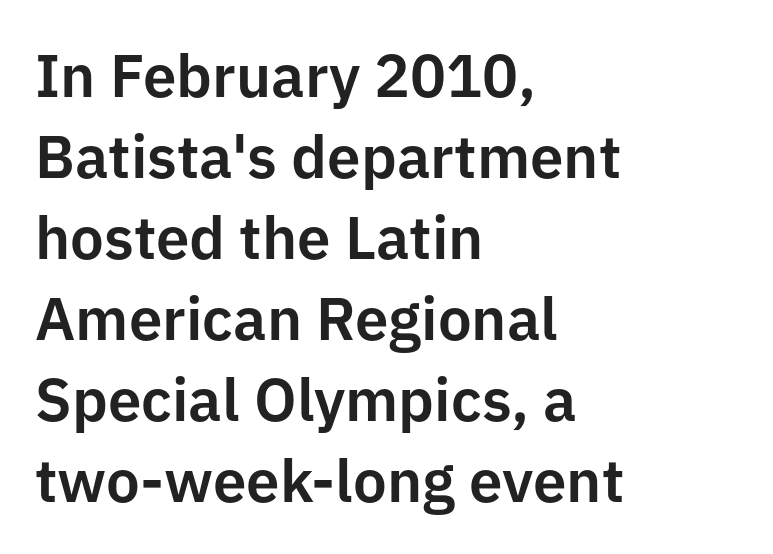
The image shows 60 px sans-serif type, upright; set left-aligned, normal line spacing (1.35x), normal letter spacing, not underlined; low stroke contrast and a medium x-height.
